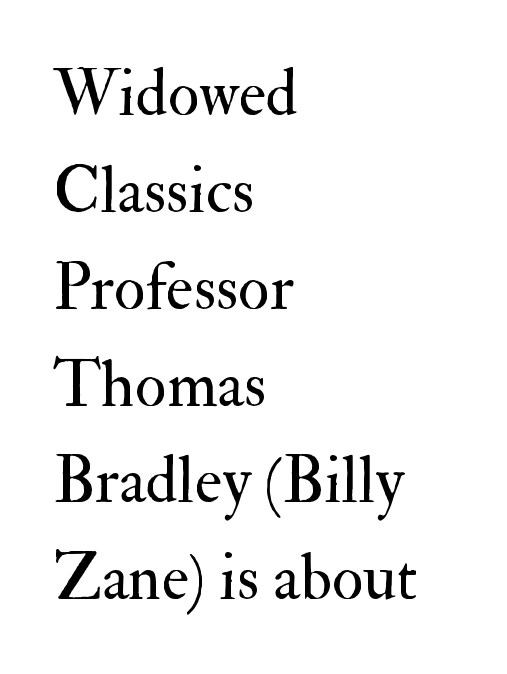
Q: Is the text bold? A: No.
Q: Is the text italic (slanted)? A: No, it is upright.
Q: Is the typeface a serif or a sans-serif typeface? A: Serif.
Q: Is the text underlined? A: No.
Q: How is the paragraph aligned? A: Left-aligned.
Q: Is the spacing between letters normal or unusually wide? A: Normal.
Q: Is the spacing between lines tight, normal or loose? A: Normal.
Q: Width (condensed, normal, or wide)? A: Normal.
Q: Stroke contrast? A: Medium.
Q: x-height? A: Small.
Q: Monospaced? A: No.
